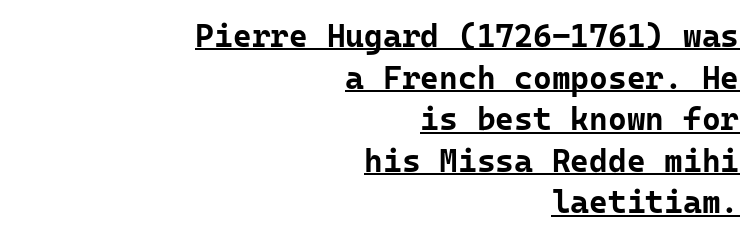
The image shows 32 px bold sans-serif type, upright; set right-aligned, normal line spacing (1.3x), normal letter spacing, underlined; low stroke contrast and a medium x-height.
